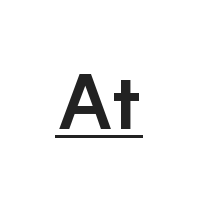
Is this a fixed-width face? No — the glyphs have proportional, varying widths. Caption: bold face, heavy strokes. The tracking reads as untouched default to a designer's eye. A continuous stroke trails under the words, as in a hyperlink.
